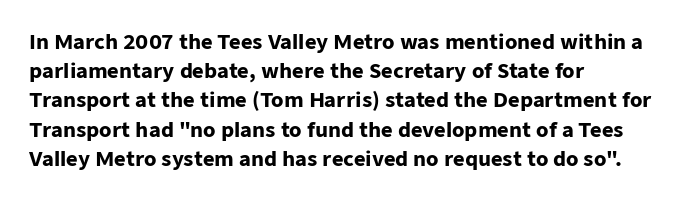
The image shows 20 px bold type, upright; set left-aligned, normal line spacing (1.46x), normal letter spacing, not underlined.
